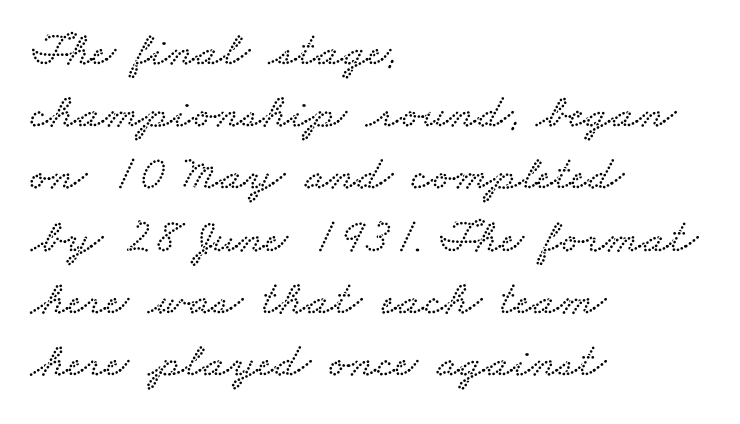
The space beneath each line is pristine and unruled. Is this a fixed-width face? No — the glyphs have proportional, varying widths. Quick note: interline space is typical. Font category for this specimen: serif. In terms of letterspacing, this is plain default setting. Casual observation: everything's shoved over to the left.
